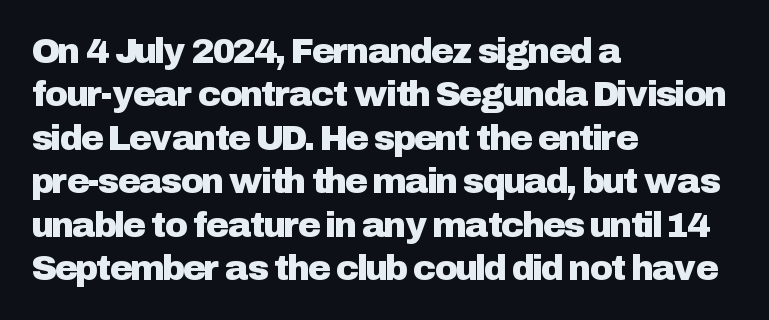
Q: Is the text italic (slanted)? A: No, it is upright.
Q: Is the typeface a serif or a sans-serif typeface? A: Sans-serif.
Q: Is the text underlined? A: No.
Q: How is the paragraph aligned? A: Left-aligned.
Q: Is the spacing between letters normal or unusually wide? A: Normal.
Q: Width (condensed, normal, or wide)? A: Normal.
Q: Stroke contrast? A: Low.
Q: x-height? A: Medium.
Q: Monospaced? A: No.
